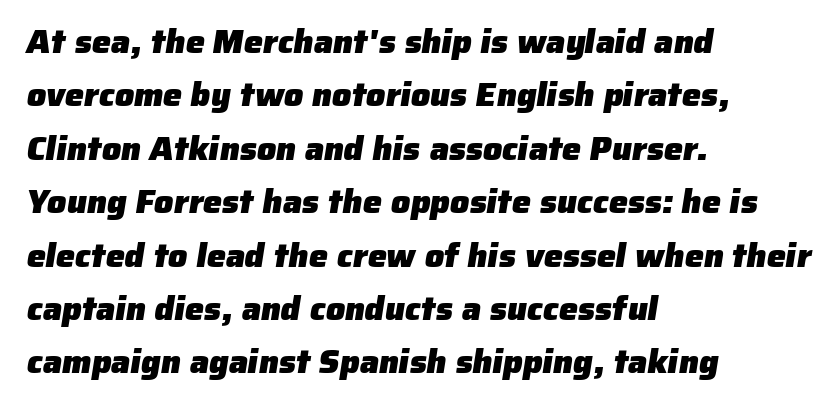
The image shows 34 px heavy sans-serif type; set left-aligned, normal line spacing (1.57x), normal letter spacing, not underlined; low stroke contrast and a medium x-height.
